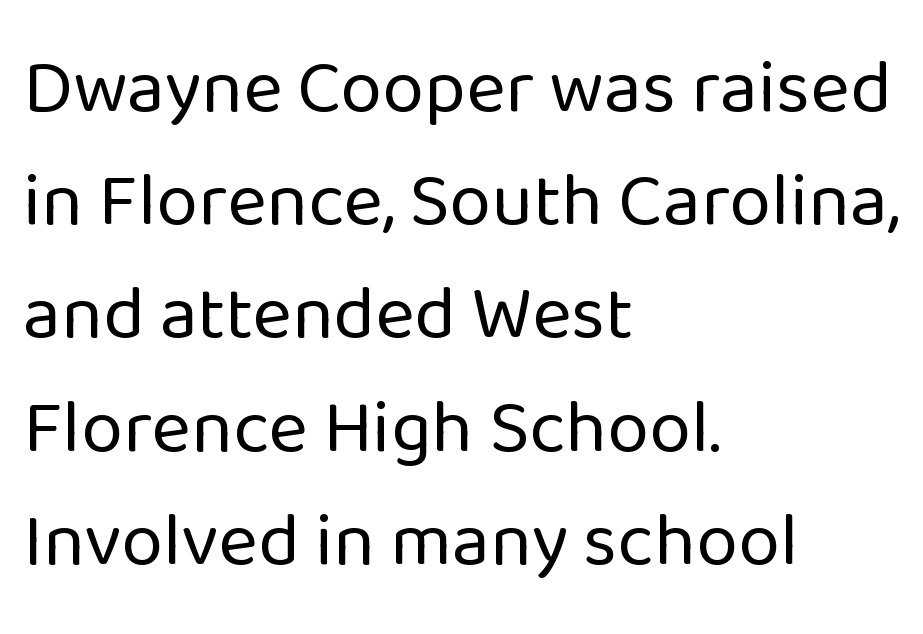
{"serif": "no", "italic": "no", "bold": "no", "weight": "regular", "width": "normal", "stroke_contrast": "low", "x_height": "medium", "monospaced": "no", "underline": "no", "align": "left", "line_spacing": "normal", "line_spacing_ratio": 1.49, "letter_spacing": "normal", "letter_spacing_em": 0.0, "glyph_px": 76}
